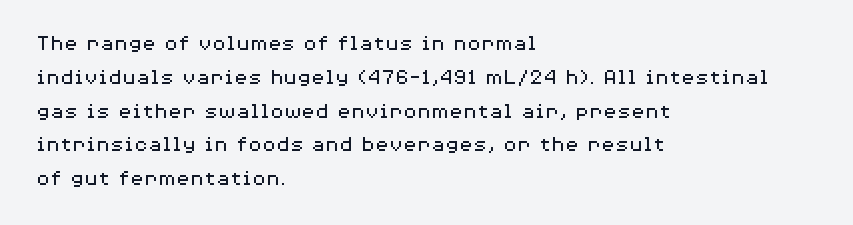
Just letters on the line, the space beneath them empty. Evenly set lines give the paragraph a standard silhouette. Heft: none added — not bold. Notice how the passage keeps a crisp vertical edge on the left only. No extra tracking has been applied to these lines. A roman cut, with each character standing at attention.
